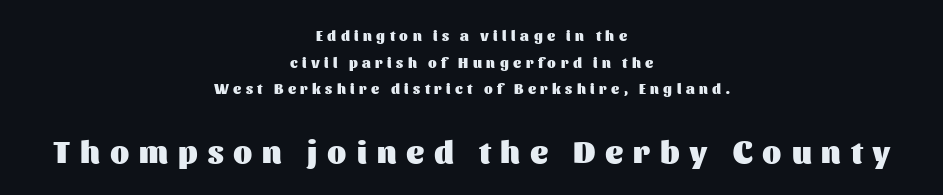
The image shows 31 px heavy sans-serif type, upright; set centered, loose line spacing (1.9x), unusually wide letter spacing (+0.32 em), not underlined; the second (bottom) block is 2.21x larger; medium stroke contrast and a medium x-height.
